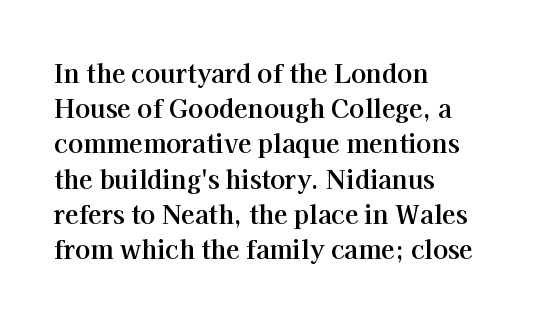
Here the glyphs are tracked normally, forming tight word shapes. Posture: upright roman. Plain, unruled lines of type. Leading matches the norm, producing a regular column.
